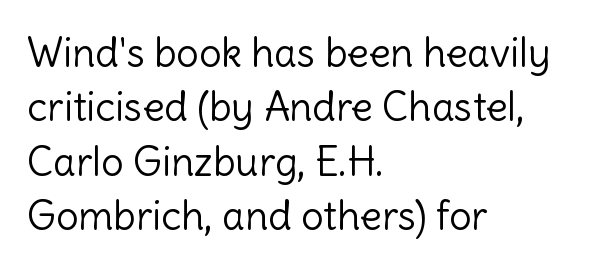
The image shows 40 px light sans-serif type, upright; set left-aligned, normal line spacing (1.36x), normal letter spacing, not underlined; a medium x-height.
